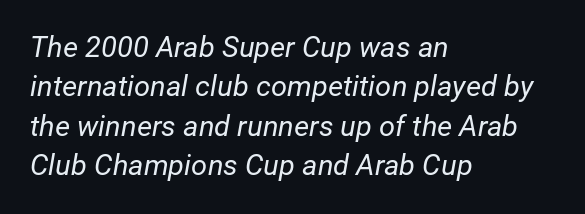
{"italic": "yes", "lean": "right", "slant_degrees": 12, "bold": "no", "weight": "regular", "width": "normal", "stroke_contrast": "low", "x_height": "medium", "monospaced": "no", "underline": "no", "align": "left", "line_spacing": "normal", "line_spacing_ratio": 1.36, "letter_spacing": "normal", "letter_spacing_em": 0.0, "glyph_px": 29}
